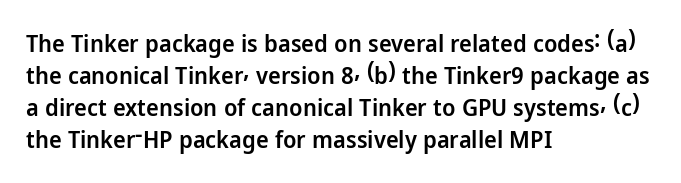
{"italic": "no", "bold": "semi", "underline": "no", "align": "left", "line_spacing": "normal", "line_spacing_ratio": 1.34, "letter_spacing": "normal", "letter_spacing_em": 0.0, "glyph_px": 24}
